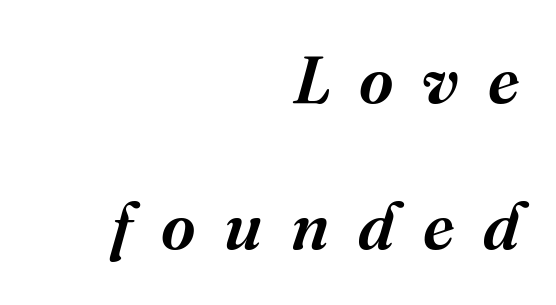
The rendering uses a large line-height, opening up the rows. Each letter keeps its own natural width here, so spacing adapts to shape. The zone under the glyphs is completely vacant. Stroke terminals: seriffed.
